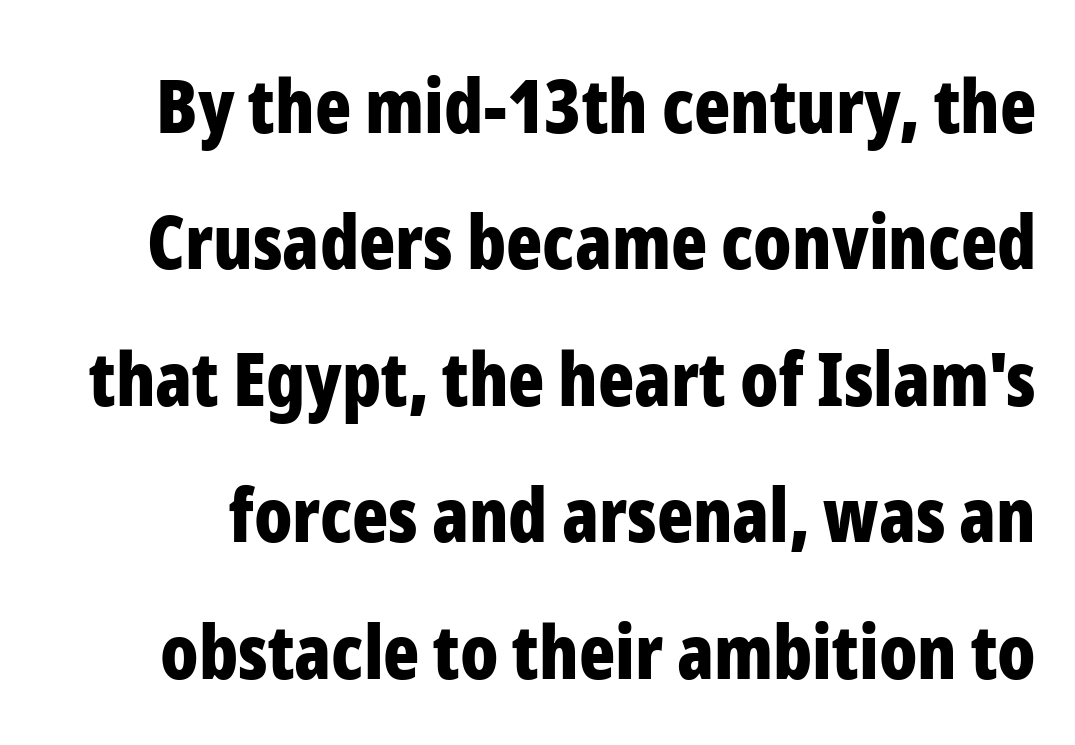
{"serif": "no", "italic": "no", "bold": "yes", "weight": "bold", "width": "condensed", "stroke_contrast": "low", "x_height": "medium", "monospaced": "no", "underline": "no", "line_spacing_ratio": 1.82, "letter_spacing": "normal", "letter_spacing_em": 0.0, "glyph_px": 75}
